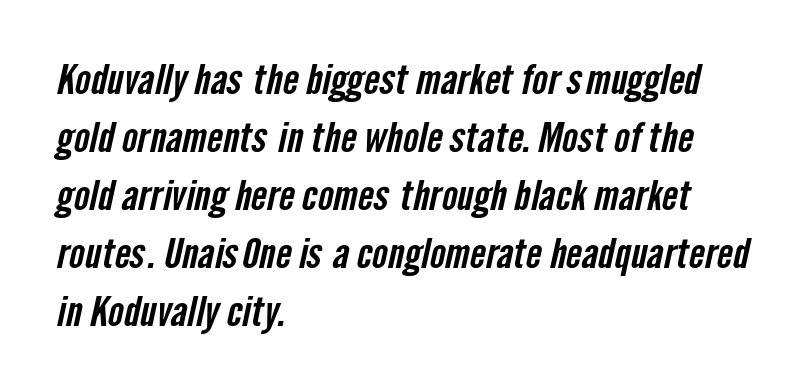
The image shows 42 px condensed sans-serif type; set left-aligned, normal line spacing (1.38x), normal letter spacing, not underlined; low stroke contrast and a medium x-height.
